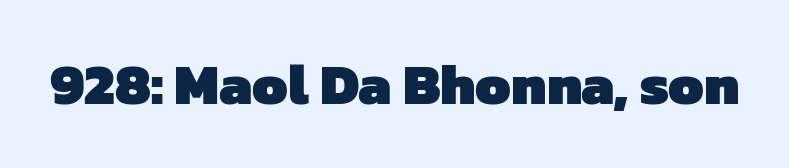
In terms of letterform style, serifs are entirely absent. Standard letterfit; no display-style spreading of the glyphs. The passage shown is typed in a proportional face where columns would drift. Notice how thick the strokes are: this is what a full bold looks like.
